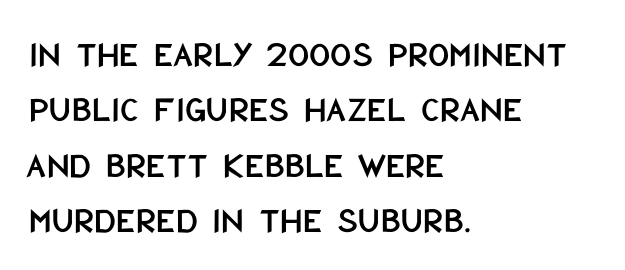
{"serif": "no", "italic": "no", "width": "condensed", "stroke_contrast": "low", "x_height": "large", "monospaced": "no", "underline": "no", "align": "left", "line_spacing": "normal", "line_spacing_ratio": 1.5, "letter_spacing": "normal", "letter_spacing_em": 0.0, "glyph_px": 37}
